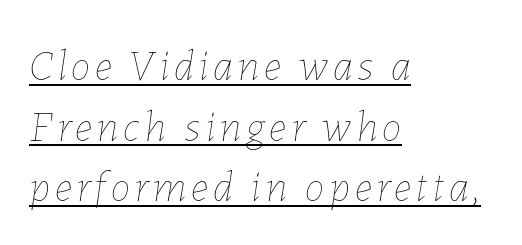
The font's italic variant was chosen for this text. You could not count columns in this text — the font is proportionally spaced. Is there much room between lines? A standard amount, neither cramped nor airy. These lines are set flush left with a ragged right edge. No heavy texture on the line: the type isn't bold. Underline: present.
